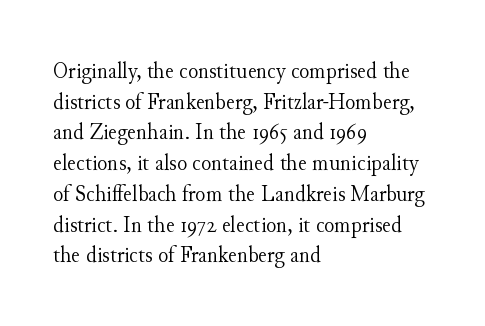
{"italic": "no", "bold": "no", "underline": "no", "align": "left", "line_spacing": "normal", "line_spacing_ratio": 1.28, "letter_spacing": "normal", "letter_spacing_em": 0.0, "glyph_px": 24}
